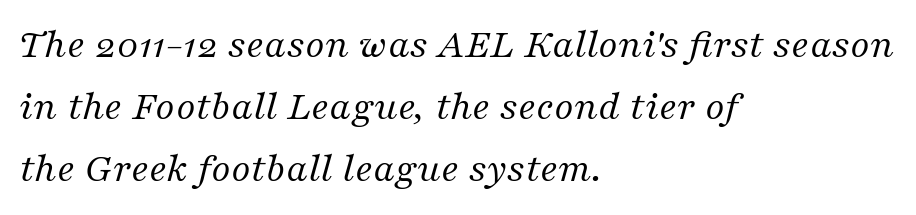
{"serif": "yes", "italic": "yes", "lean": "right", "slant_degrees": 16, "bold": "no", "weight": "regular", "width": "normal", "stroke_contrast": "medium", "x_height": "medium", "monospaced": "no", "underline": "no", "align": "left", "line_spacing": "normal", "line_spacing_ratio": 1.48, "letter_spacing": "normal", "letter_spacing_em": 0.0, "glyph_px": 42}
